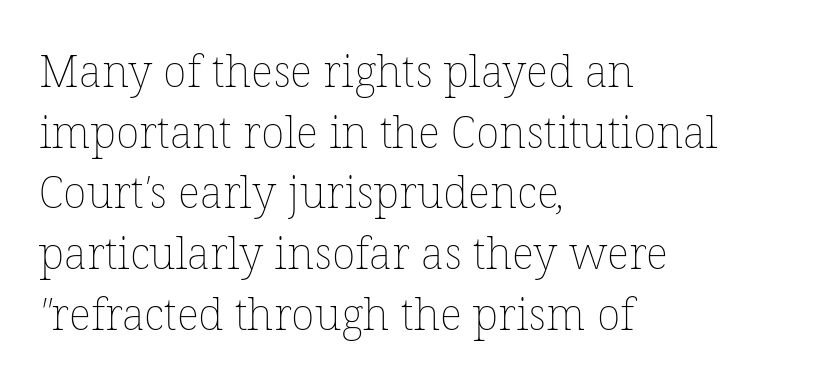
The text block is weighted toward the left margin, trailing off unevenly rightward. Counters stay open thanks to moderate or lighter strokes. The gap between lines stays unmarked. Leading matches the norm, producing a regular column. Between one letter and the next there's only the usual sliver of space. The face used here is proportionally spaced, like ordinary book or web type.
